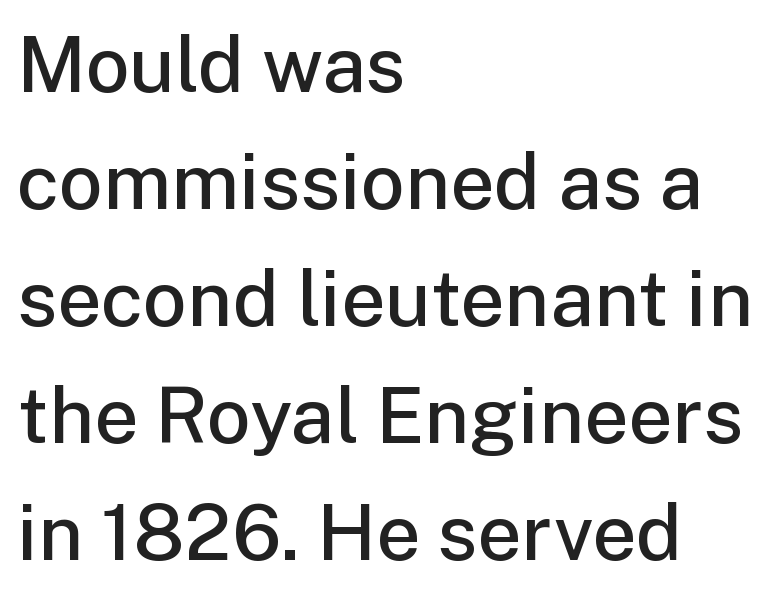
{"serif": "no", "italic": "no", "bold": "semi", "weight": "semibold", "width": "normal", "stroke_contrast": "low", "x_height": "medium", "monospaced": "no", "underline": "no", "align": "left", "line_spacing": "normal", "line_spacing_ratio": 1.5, "letter_spacing": "normal", "letter_spacing_em": 0.0, "glyph_px": 78}
